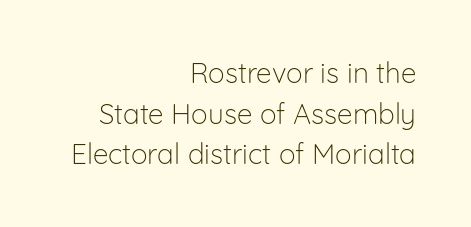
The image shows 28 px light sans-serif type, upright; set right-aligned, normal line spacing (1.45x), normal letter spacing, not underlined; low stroke contrast and a medium x-height.
